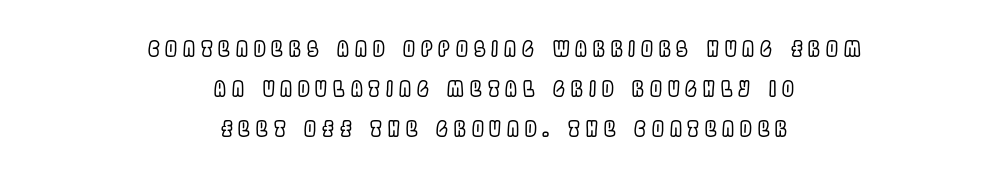
{"italic": "no", "underline": "no", "align": "center", "line_spacing": "loose", "line_spacing_ratio": 1.91, "letter_spacing": "wide", "letter_spacing_em": 0.28, "glyph_px": 21}
